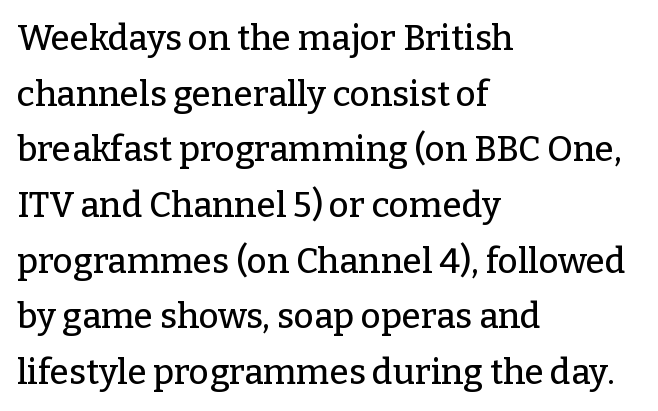
Q: Is the text italic (slanted)? A: No, it is upright.
Q: Is the typeface a serif or a sans-serif typeface? A: Serif.
Q: Is the text underlined? A: No.
Q: How is the paragraph aligned? A: Left-aligned.
Q: Is the spacing between letters normal or unusually wide? A: Normal.
Q: Is the spacing between lines tight, normal or loose? A: Normal.
Q: Width (condensed, normal, or wide)? A: Normal.
Q: Stroke contrast? A: Low.
Q: x-height? A: Medium.
Q: Monospaced? A: No.
